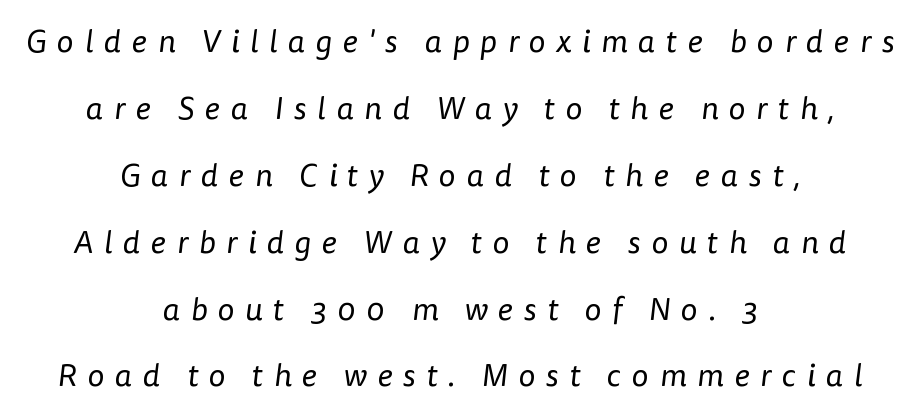
The image shows 32 px regular-weight sans-serif type; set centered, loose line spacing (2.09x), unusually wide letter spacing (+0.33 em), not underlined; low stroke contrast and a medium x-height.
